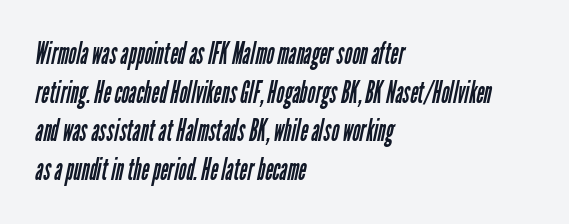
The image shows 30 px regular-weight, condensed sans-serif type; set left-aligned, normal line spacing (1.29x), normal letter spacing, not underlined; low stroke contrast and a medium x-height.
